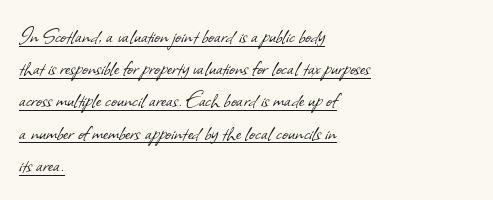
{"bold": "no", "underline": "yes", "align": "left", "line_spacing": "normal", "line_spacing_ratio": 1.29, "letter_spacing": "normal", "letter_spacing_em": 0.0, "glyph_px": 25}
